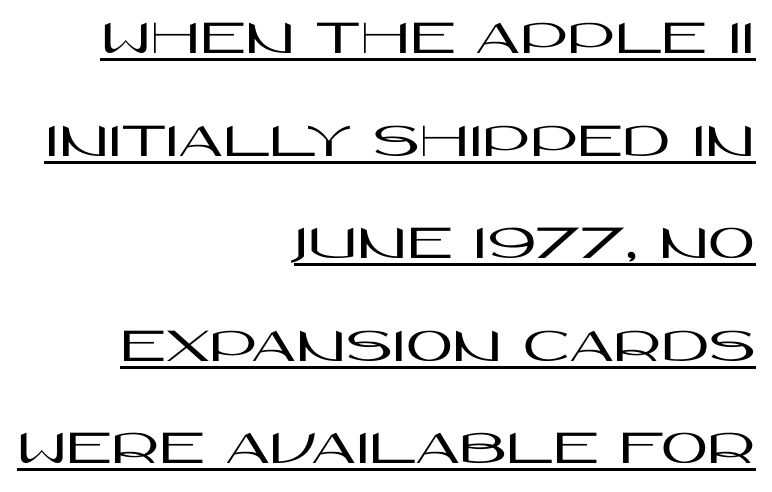
Q: Is the text italic (slanted)? A: No, it is upright.
Q: Is the typeface a serif or a sans-serif typeface? A: Sans-serif.
Q: Is the text underlined? A: Yes.
Q: How is the paragraph aligned? A: Right-aligned.
Q: Is the spacing between letters normal or unusually wide? A: Normal.
Q: Is the spacing between lines tight, normal or loose? A: Loose.
Q: Width (condensed, normal, or wide)? A: Wide.
Q: Stroke contrast? A: High.
Q: x-height? A: Large.
Q: Monospaced? A: No.
